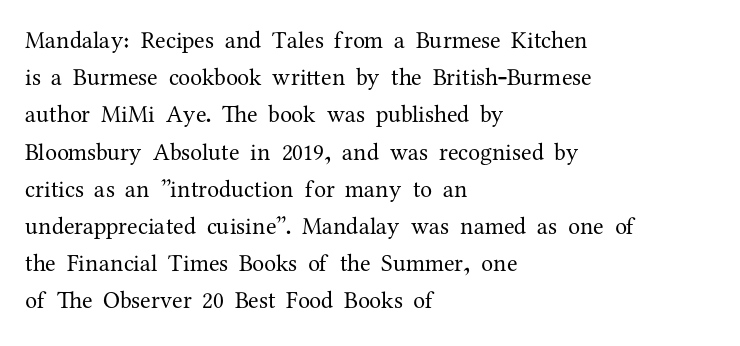
Q: Is the text bold? A: No.
Q: Is the text italic (slanted)? A: No, it is upright.
Q: Is the text underlined? A: No.
Q: How is the paragraph aligned? A: Left-aligned.
Q: Is the spacing between letters normal or unusually wide? A: Normal.
Q: Is the spacing between lines tight, normal or loose? A: Normal.
